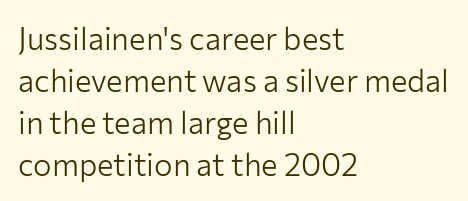
Is there any slant? The stems are plumb. The rendering uses a moderate line-height, typical for paragraphs. The rendering shows plain stroke endings on the letterforms — a sans-serif design. A clean baseline with only descenders dipping below it.
